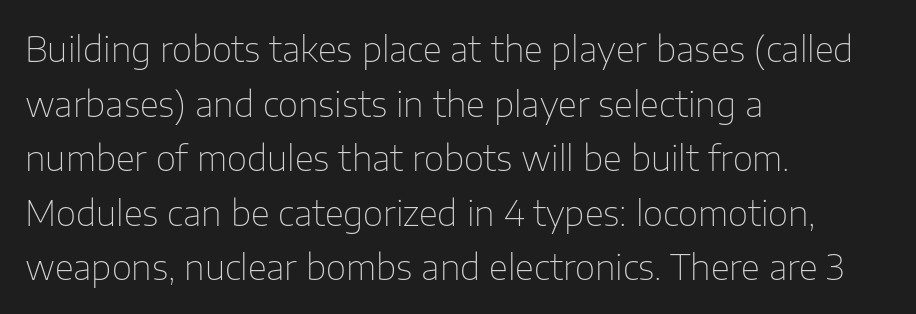
Q: Is the text bold? A: No.
Q: Is the text italic (slanted)? A: No, it is upright.
Q: Is the typeface a serif or a sans-serif typeface? A: Sans-serif.
Q: Is the text underlined? A: No.
Q: How is the paragraph aligned? A: Left-aligned.
Q: Is the spacing between letters normal or unusually wide? A: Normal.
Q: Is the spacing between lines tight, normal or loose? A: Normal.
Q: Width (condensed, normal, or wide)? A: Normal.
Q: Stroke contrast? A: Low.
Q: x-height? A: Medium.
Q: Monospaced? A: No.
